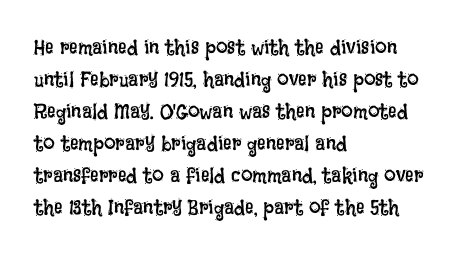
Vertical strokes here are truly vertical. The paragraph has a hard left edge and a soft right edge. The rendering uses a moderate line-height, typical for paragraphs. The cut favours lightness, reaching ordinary text weight at its darkest.
